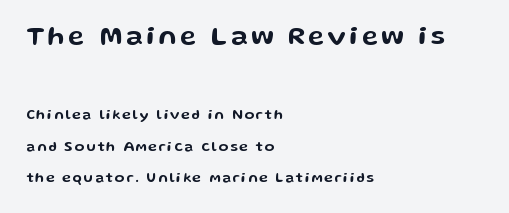
{"italic": "no", "underline": "no", "align": "left", "line_spacing": "loose", "line_spacing_ratio": 2.27, "larger_block": "first", "size_ratio": 1.93, "glyph_px": 27}
